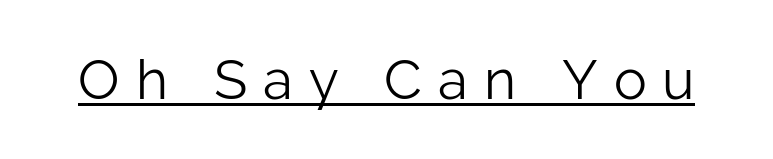
Q: Is the text bold? A: No.
Q: Is the text italic (slanted)? A: No, it is upright.
Q: Is the typeface a serif or a sans-serif typeface? A: Sans-serif.
Q: Is the text underlined? A: Yes.
Q: Is the spacing between letters normal or unusually wide? A: Unusually wide.
Q: Width (condensed, normal, or wide)? A: Normal.
Q: Stroke contrast? A: Low.
Q: x-height? A: Medium.
Q: Monospaced? A: No.
